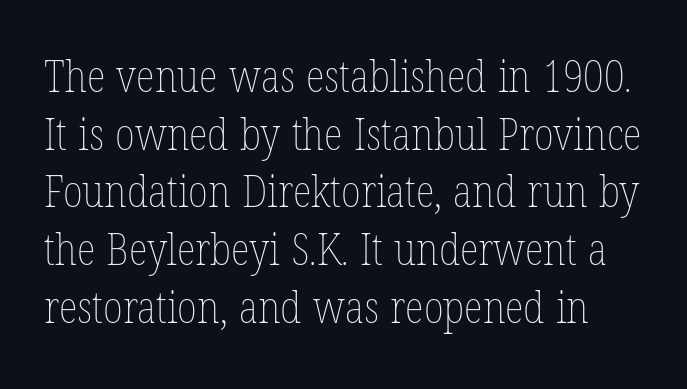
Letters rest on an invisible, unmarked baseline. A typesetter would mark this as roman, not italic. Horizontal bands of white between lines are of average thickness. Each stroke keeps to a modest, everyday thickness or less.
